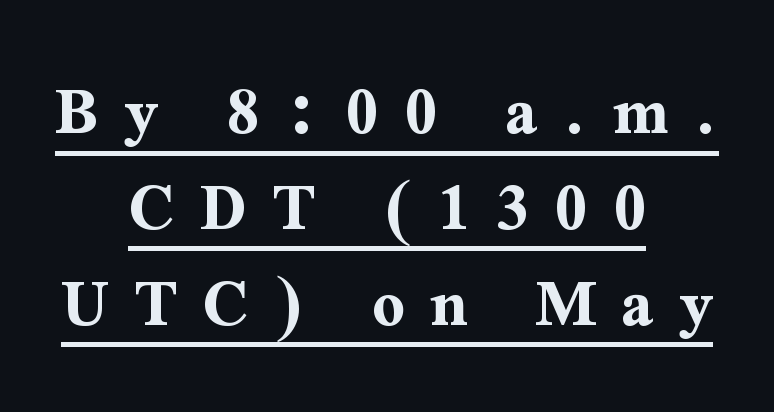
Typesetter's note: full bold, strokes at maximum text heaviness. The passage is arranged like a title page — every line centered. Every stem runs plumb, perpendicular to the baseline. Caption: lettering with a line underneath. Evenly set lines give the paragraph a standard silhouette. Each letter keeps its own natural width here, so spacing adapts to shape.
